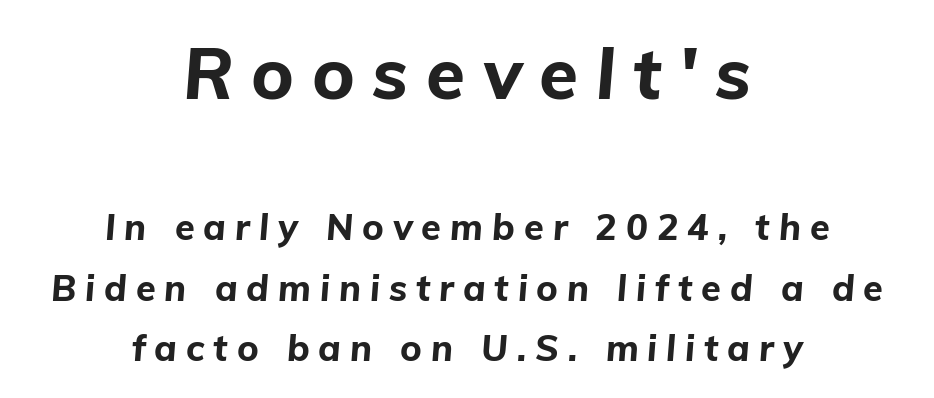
Q: Is the text bold? A: Yes.
Q: Is the text italic (slanted)? A: Yes, it leans right by about 5 degrees.
Q: Is the text underlined? A: No.
Q: How is the paragraph aligned? A: Centered.
Q: Is the spacing between letters normal or unusually wide? A: Unusually wide.
Q: Is the spacing between lines tight, normal or loose? A: Normal.
Q: Which block of text is set in a larger size, the first (top) or the second (bottom)? A: The first (top) one.
Q: Width (condensed, normal, or wide)? A: Normal.
Q: Stroke contrast? A: Low.
Q: x-height? A: Medium.
Q: Monospaced? A: No.
